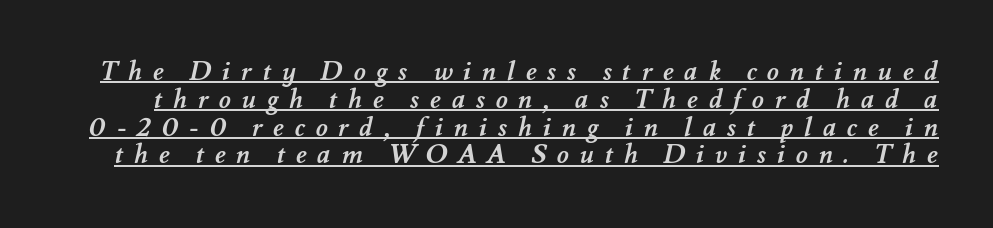
The image shows 26 px bold type; set tight line spacing (1.07x), unusually wide letter spacing (+0.41 em), underlined.
